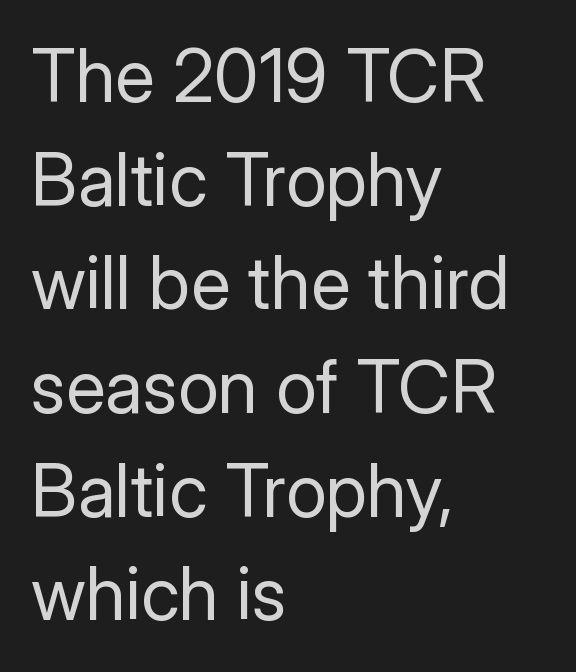
Q: Is the text bold? A: No.
Q: Is the text italic (slanted)? A: No, it is upright.
Q: Is the typeface a serif or a sans-serif typeface? A: Sans-serif.
Q: Is the text underlined? A: No.
Q: How is the paragraph aligned? A: Left-aligned.
Q: Is the spacing between letters normal or unusually wide? A: Normal.
Q: Is the spacing between lines tight, normal or loose? A: Normal.
Q: Width (condensed, normal, or wide)? A: Normal.
Q: Stroke contrast? A: Low.
Q: x-height? A: Medium.
Q: Monospaced? A: No.
